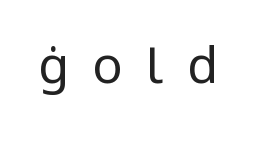
The image shows 50 px regular-weight sans-serif type, upright; set unusually wide letter spacing (+0.47 em), not underlined; low stroke contrast and a medium x-height.
